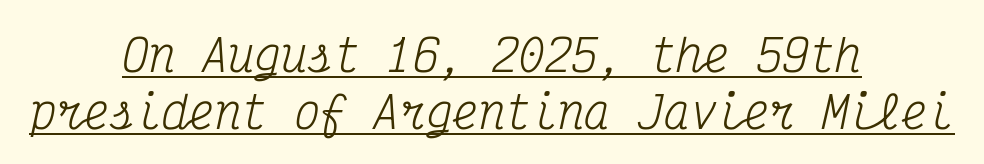
The image shows 44 px regular-weight, condensed serif type, italic (leaning right), monospaced; set centered, normal line spacing (1.3x), normal letter spacing, underlined; medium stroke contrast and a medium x-height.
